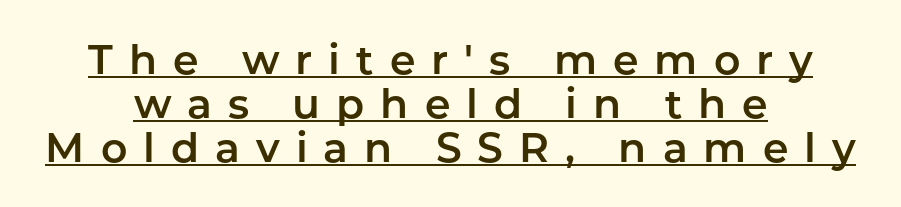
Q: Is the text italic (slanted)? A: No, it is upright.
Q: Is the typeface a serif or a sans-serif typeface? A: Sans-serif.
Q: Is the text underlined? A: Yes.
Q: How is the paragraph aligned? A: Centered.
Q: Is the spacing between letters normal or unusually wide? A: Unusually wide.
Q: Is the spacing between lines tight, normal or loose? A: Tight.
Q: Width (condensed, normal, or wide)? A: Normal.
Q: Stroke contrast? A: Low.
Q: x-height? A: Medium.
Q: Monospaced? A: No.
